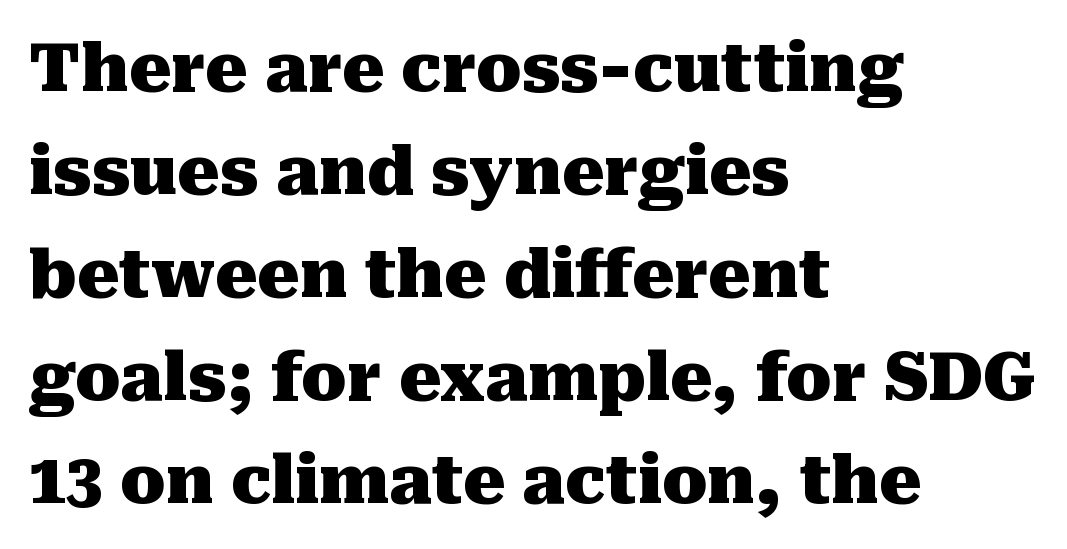
{"serif": "yes", "italic": "no", "bold": "yes", "weight": "heavy", "width": "normal", "stroke_contrast": "medium", "x_height": "medium", "monospaced": "no", "underline": "no", "align": "left", "line_spacing": "normal", "line_spacing_ratio": 1.56, "letter_spacing": "normal", "letter_spacing_em": 0.0, "glyph_px": 66}
